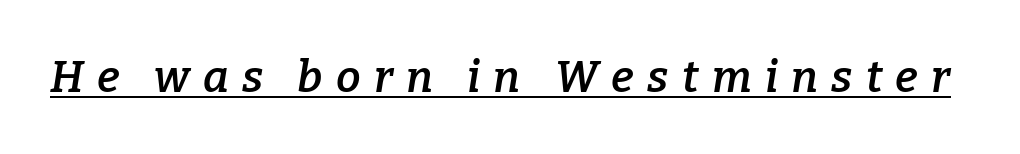
Loose tracking; the words dissolve into strings of separated letters. Serif or sans? Serif — the stroke terminals have little feet. The passage shown leans; its letterforms are oblique. The typesetter has applied underlining to the passage shown. A typesetter would call this proportional, since set widths differ per character.
